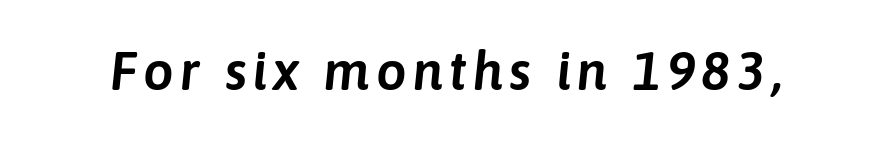
A clean baseline with only descenders dipping below it. Rendered with sloped, italic letterforms. You could not count columns in this text — the font is proportionally spaced.
